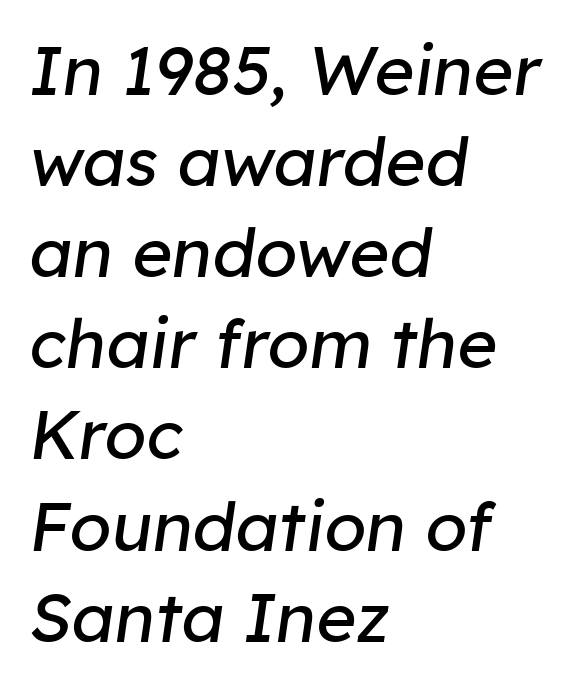
Rows of type keep a routine distance in the vertical direction. This rendering uses left alignment, leaving the right contour irregular. Letters rest on an invisible, unmarked baseline. The face used here is proportionally spaced, like ordinary book or web type. Short note: letters normally spaced. The characters are drawn with everyday or finer stroke widths.
